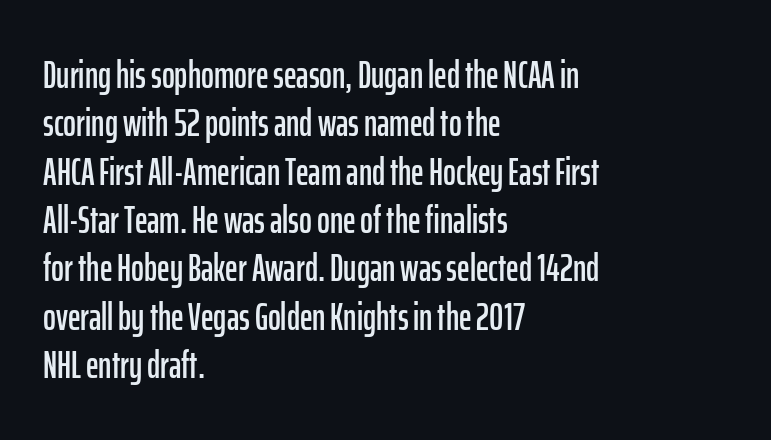
Spacing between characters is what you'd get straight out of the box. Posture: upright roman. Does the type have serifs? No, each stem ends abruptly. Character widths vary here, with narrow letters taking less room than wide ones.
